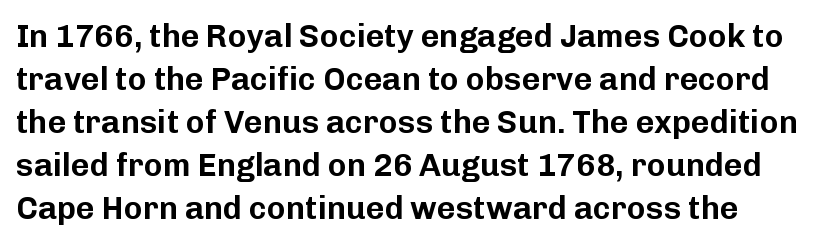
The letters stand straight up with perfectly vertical stems. Compared with typical paragraphs, the rows here are spaced about the same. Reading down the block, your eye returns to a fixed left position each line. Check where the strokes stop: nothing finishes them off — pure sans. Words appear dense and cohesive because spacing is normal.
